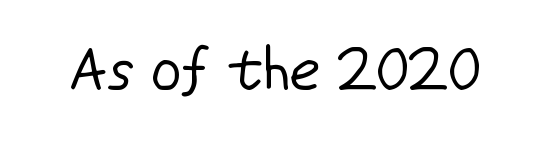
{"serif": "no", "italic": "no", "bold": "no", "weight": "regular", "width": "normal", "stroke_contrast": "low", "x_height": "medium", "monospaced": "no", "underline": "no", "letter_spacing": "normal", "letter_spacing_em": 0.0, "glyph_px": 60}
